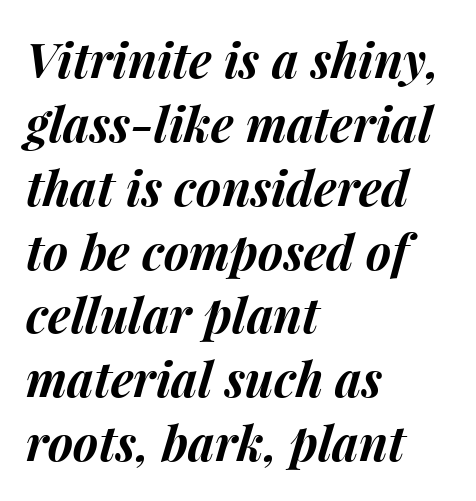
An italicized treatment has been applied to the whole sample. Typeset ragged right — the left edge is the straight one. Do the characters align in a grid? No, the font is proportional. These words are printed bold, with thick strokes throughout. Descenders hang freely into open space. Words appear dense and cohesive because spacing is normal.
